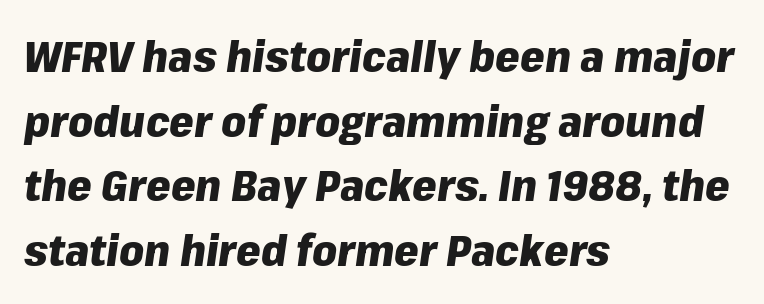
The passage shown has conventional tracking throughout. The specimen omits any rule beneath the text block's lines. Spacing verdict: proportional, widths tailored to each character. Reading down the column, the eye jumps a familiar distance to each next line.
